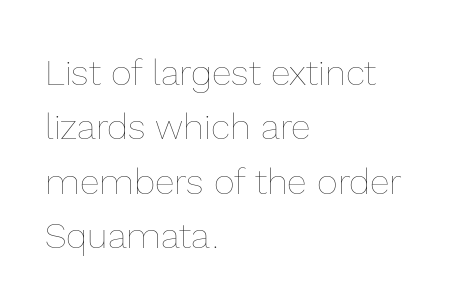
Q: Is the text bold? A: No.
Q: Is the text italic (slanted)? A: No, it is upright.
Q: Is the text underlined? A: No.
Q: How is the paragraph aligned? A: Left-aligned.
Q: Is the spacing between letters normal or unusually wide? A: Normal.
Q: Is the spacing between lines tight, normal or loose? A: Normal.
Q: Width (condensed, normal, or wide)? A: Normal.
Q: x-height? A: Medium.
Q: Monospaced? A: No.
